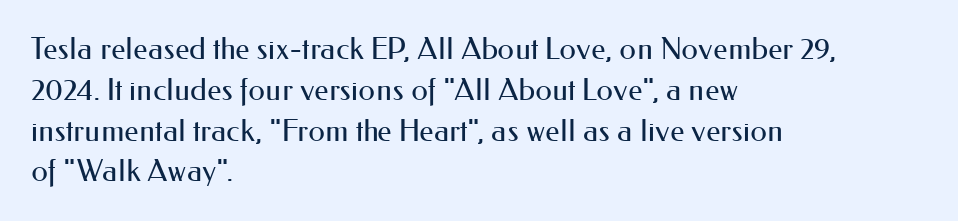
The image shows 30 px regular-weight sans-serif type, upright; set left-aligned, normal line spacing (1.36x), normal letter spacing, not underlined; medium stroke contrast and a small x-height.
